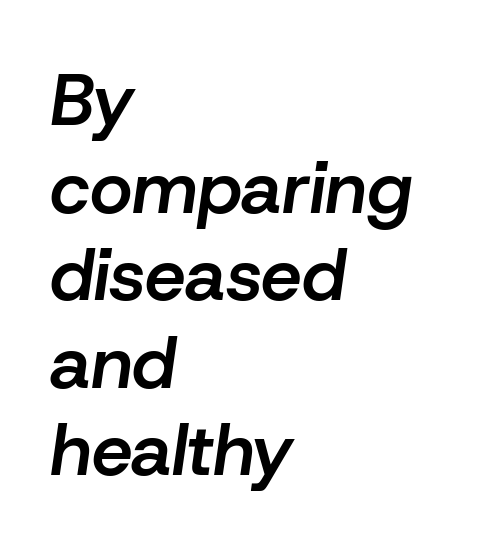
The letters sit at their default tracking, neither squeezed nor spread. Does the lettering tilt? It does — this is italic. Is this a fixed-width face? No — the glyphs have proportional, varying widths. What weight is shown? A semibold, between regular and bold.
